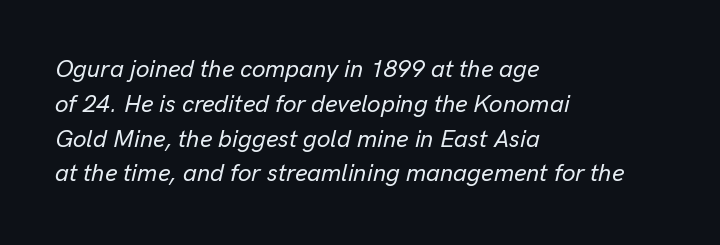
The image shows 24 px text type, italic (leaning right); set left-aligned, normal line spacing (1.45x), normal letter spacing, not underlined.
